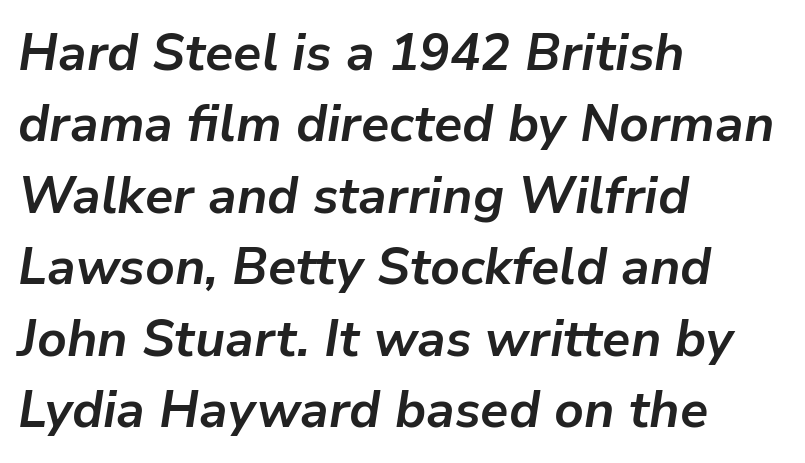
The image shows 51 px bold type, italic (leaning right); set left-aligned, normal line spacing (1.4x), normal letter spacing, not underlined; low stroke contrast and a medium x-height.
